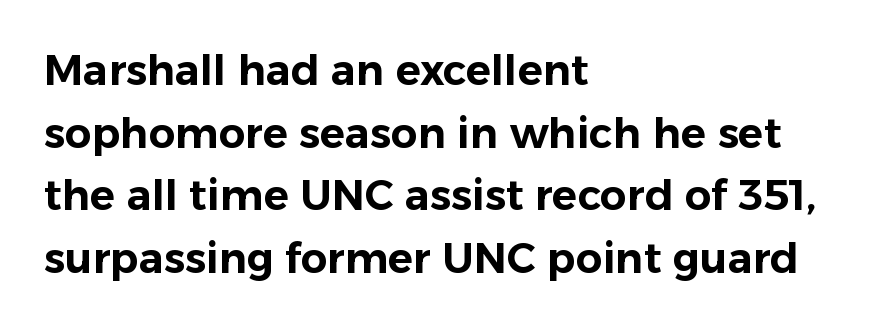
Does the lettering tilt? It doesn't — this is upright. In terms of letterform style, serifs are entirely absent. This rendering uses left alignment, leaving the right contour irregular. Observe the ordinary spacing: letters are neighbours, not strangers. Each letter keeps its own natural width here, so spacing adapts to shape.
